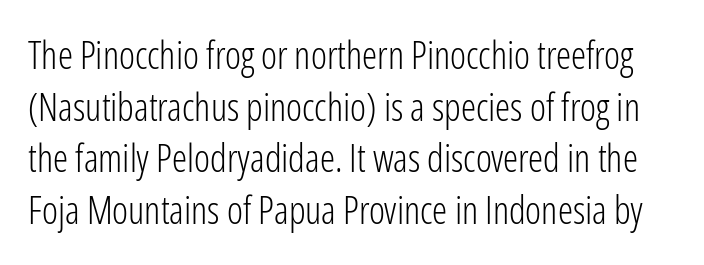
The image shows 38 px light, condensed sans-serif type, upright; set normal line spacing (1.36x), normal letter spacing, not underlined; low stroke contrast and a medium x-height.
